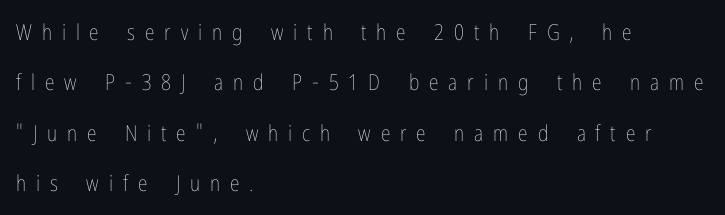
{"italic": "no", "bold": "no", "underline": "no", "align": "left", "line_spacing": "loose", "line_spacing_ratio": 2.29, "letter_spacing": "wide", "letter_spacing_em": 0.45, "glyph_px": 22}
